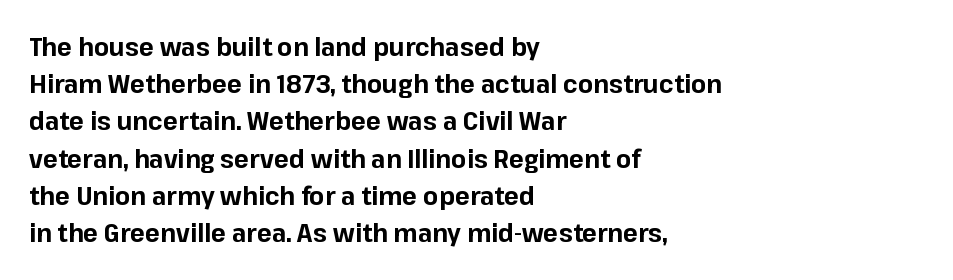
The image shows 25 px bold type, upright; set left-aligned, normal line spacing (1.49x), normal letter spacing, not underlined.
